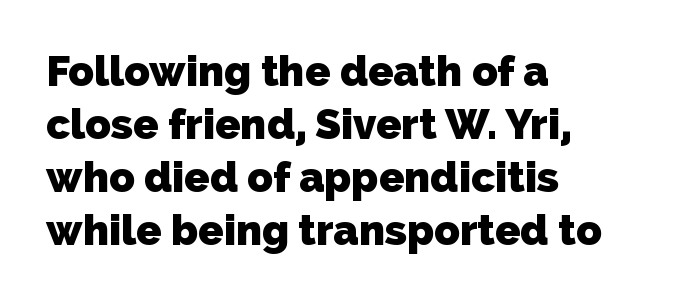
Q: Is the text bold? A: Yes.
Q: Is the typeface a serif or a sans-serif typeface? A: Sans-serif.
Q: Is the text underlined? A: No.
Q: How is the paragraph aligned? A: Left-aligned.
Q: Is the spacing between letters normal or unusually wide? A: Normal.
Q: Is the spacing between lines tight, normal or loose? A: Normal.
Q: Width (condensed, normal, or wide)? A: Normal.
Q: Stroke contrast? A: Low.
Q: x-height? A: Medium.
Q: Monospaced? A: No.
